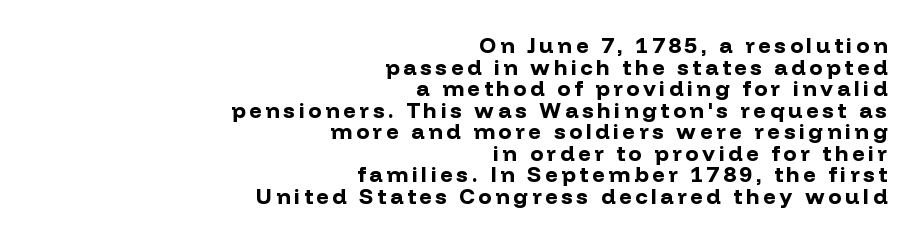
The glyphs are unaccompanied by any horizontal stroke below them. Look at the stroke-to-counter ratio: heavy, a bold. Compared with typical paragraphs, the rows here are closer together. The typography opts for an upright posture over an oblique one.
